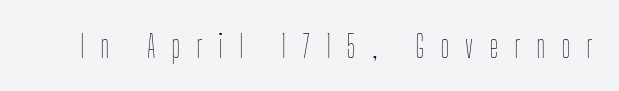
The image shows 32 px thin, condensed type, upright; set unusually wide letter spacing (+0.49 em), not underlined; low stroke contrast and a medium x-height.
